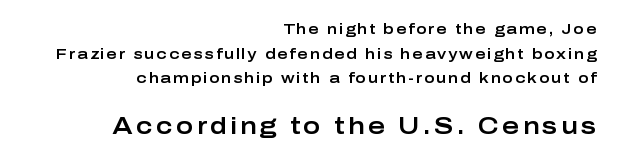
Q: Is the text italic (slanted)? A: No, it is upright.
Q: Is the text underlined? A: No.
Q: How is the paragraph aligned? A: Right-aligned.
Q: Which block of text is set in a larger size, the first (top) or the second (bottom)? A: The second (bottom) one.
